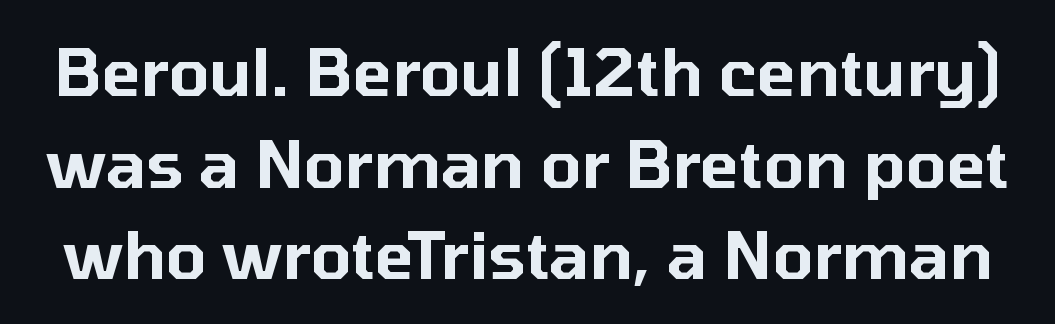
Q: Is the text italic (slanted)? A: No, it is upright.
Q: Is the typeface a serif or a sans-serif typeface? A: Sans-serif.
Q: Is the text underlined? A: No.
Q: Is the spacing between letters normal or unusually wide? A: Normal.
Q: Is the spacing between lines tight, normal or loose? A: Normal.
Q: Width (condensed, normal, or wide)? A: Normal.
Q: Stroke contrast? A: Low.
Q: x-height? A: Medium.
Q: Monospaced? A: No.
